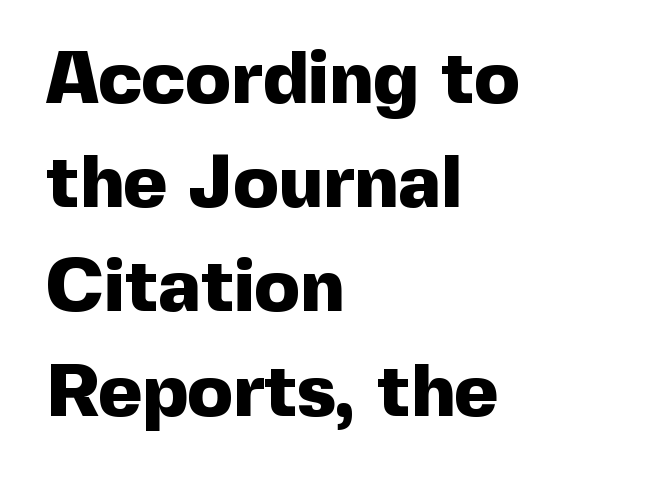
Q: Is the text bold? A: Yes.
Q: Is the text italic (slanted)? A: No, it is upright.
Q: Is the typeface a serif or a sans-serif typeface? A: Sans-serif.
Q: Is the text underlined? A: No.
Q: How is the paragraph aligned? A: Left-aligned.
Q: Is the spacing between letters normal or unusually wide? A: Normal.
Q: Is the spacing between lines tight, normal or loose? A: Normal.
Q: Width (condensed, normal, or wide)? A: Normal.
Q: x-height? A: Medium.
Q: Monospaced? A: No.
